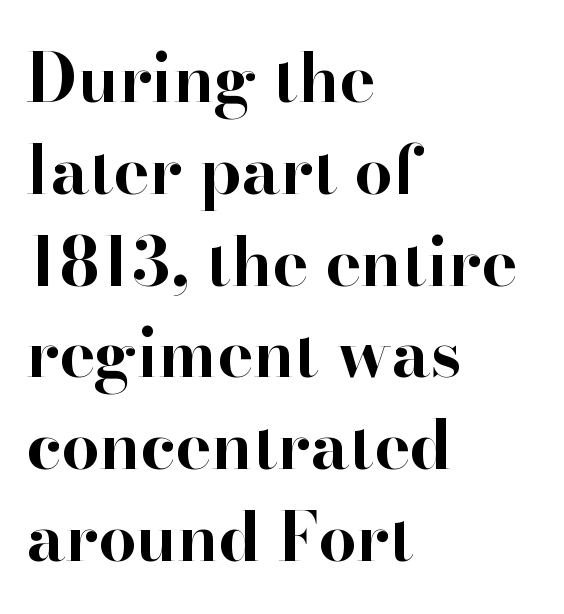
The image shows 67 px bold serif type, upright; set left-aligned, normal line spacing (1.37x), normal letter spacing, not underlined; high stroke contrast and a small x-height.
